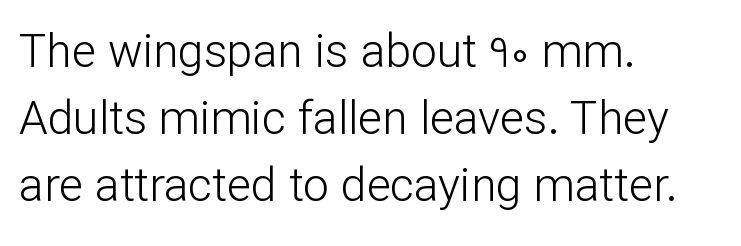
Q: Is the text bold? A: No.
Q: Is the text italic (slanted)? A: No, it is upright.
Q: Is the typeface a serif or a sans-serif typeface? A: Sans-serif.
Q: Is the text underlined? A: No.
Q: How is the paragraph aligned? A: Left-aligned.
Q: Is the spacing between letters normal or unusually wide? A: Normal.
Q: Is the spacing between lines tight, normal or loose? A: Normal.
Q: Width (condensed, normal, or wide)? A: Normal.
Q: Stroke contrast? A: Low.
Q: x-height? A: Medium.
Q: Monospaced? A: No.
